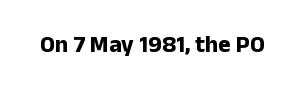
What stands out about the letter spacing? Nothing — it is the standard amount. Upright lettering throughout. Bold? Absolutely — the strokes are thick and heavy. The glyphs are unaccompanied by any horizontal stroke below them.
